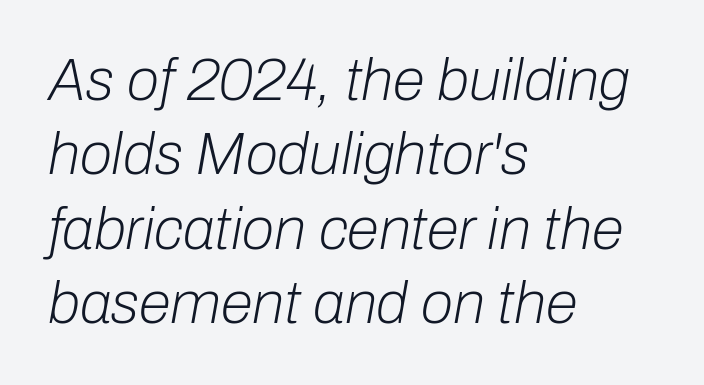
The image shows 59 px light type, italic (leaning right); set left-aligned, normal line spacing (1.26x), normal letter spacing, not underlined; low stroke contrast and a medium x-height.
